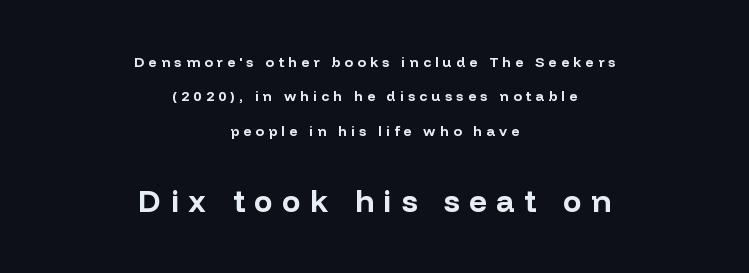
{"serif": "no", "italic": "no", "bold": "yes", "weight": "bold", "width": "normal", "stroke_contrast": "low", "x_height": "medium", "monospaced": "no", "underline": "no", "align": "center", "line_spacing": "loose", "line_spacing_ratio": 2.45, "letter_spacing": "wide", "letter_spacing_em": 0.31, "larger_block": "second", "size_ratio": 2.21, "glyph_px": 31}
